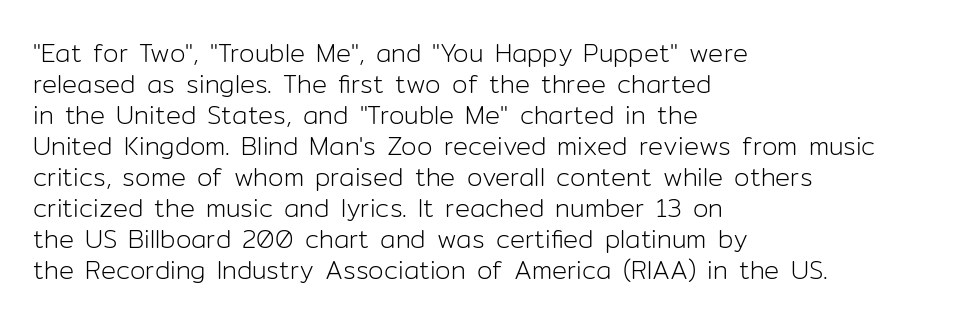
{"italic": "no", "bold": "no", "underline": "no", "align": "left", "line_spacing_ratio": 1.24, "letter_spacing": "normal", "letter_spacing_em": 0.0, "glyph_px": 25}
